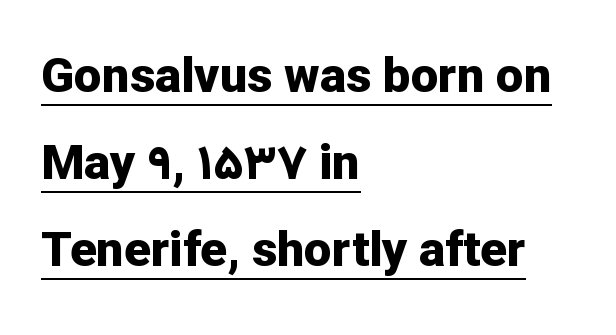
The image shows 49 px bold sans-serif type, upright; set left-aligned, line spacing 1.78x, normal letter spacing, underlined; low stroke contrast and a medium x-height.
